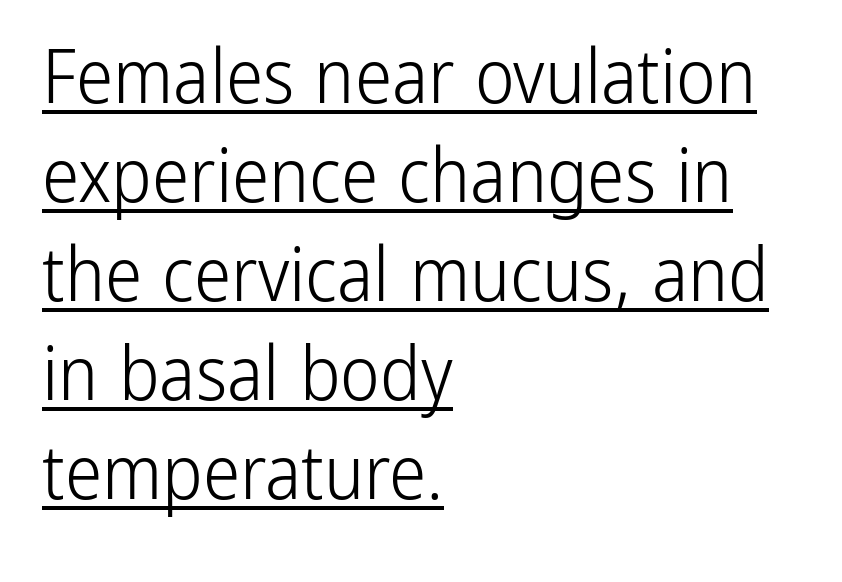
The image shows 75 px light, condensed sans-serif type, upright; set left-aligned, normal line spacing (1.32x), normal letter spacing, underlined; low stroke contrast and a medium x-height.
